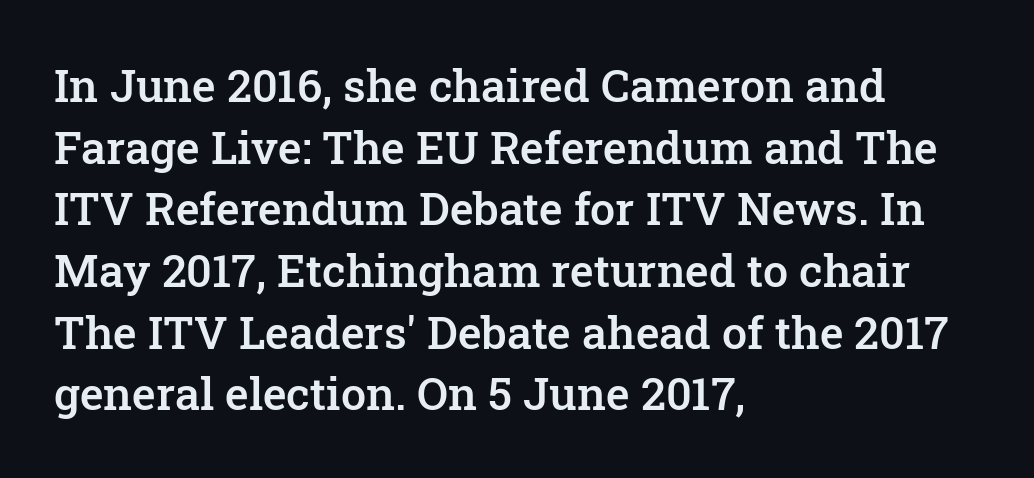
Q: Is the text bold? A: Semi-bold.
Q: Is the text italic (slanted)? A: No, it is upright.
Q: Is the typeface a serif or a sans-serif typeface? A: Serif.
Q: Is the text underlined? A: No.
Q: How is the paragraph aligned? A: Left-aligned.
Q: Is the spacing between letters normal or unusually wide? A: Normal.
Q: Is the spacing between lines tight, normal or loose? A: Normal.
Q: Width (condensed, normal, or wide)? A: Normal.
Q: Stroke contrast? A: Low.
Q: x-height? A: Medium.
Q: Monospaced? A: No.
